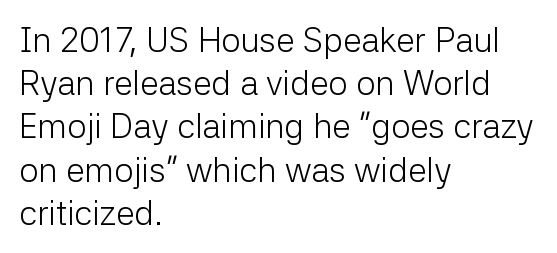
You could call the tracking neutral — neither tight nor loose. Classification — sans serif. Whoever set this chose a conventional vertical rhythm. The baseline area is clear. The letters advance in unequal steps, a hallmark of proportional type.
